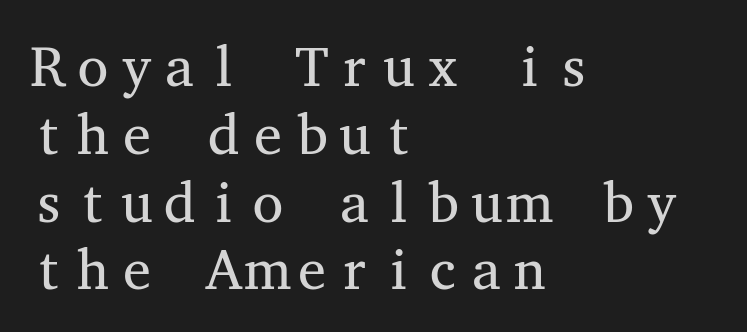
{"serif": "yes", "italic": "no", "bold": "no", "weight": "regular", "width": "wide", "stroke_contrast": "medium", "x_height": "medium", "monospaced": "yes", "underline": "no", "align": "left", "line_spacing_ratio": 1.21, "letter_spacing": "normal", "letter_spacing_em": 0.0, "glyph_px": 56}
